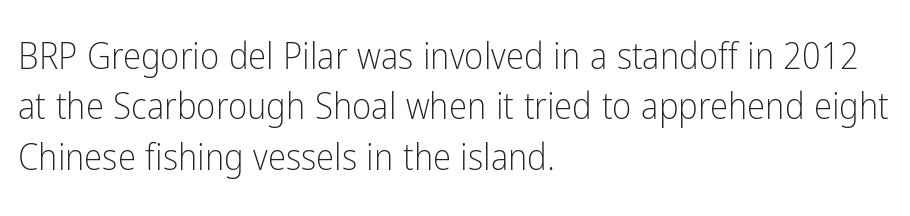
{"serif": "no", "italic": "no", "bold": "no", "weight": "light", "width": "condensed", "stroke_contrast": "low", "x_height": "medium", "monospaced": "no", "underline": "no", "align": "left", "line_spacing": "normal", "line_spacing_ratio": 1.36, "letter_spacing": "normal", "letter_spacing_em": 0.0, "glyph_px": 37}
